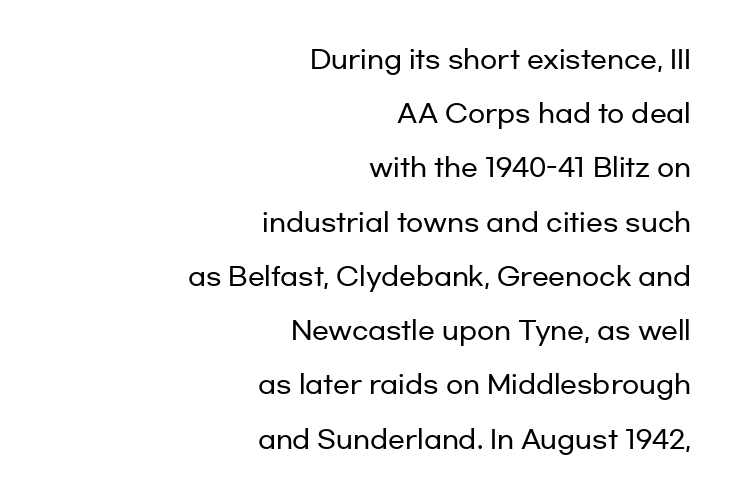
{"italic": "no", "underline": "no", "align": "right", "line_spacing": "loose", "line_spacing_ratio": 2.17, "letter_spacing": "normal", "letter_spacing_em": 0.0, "glyph_px": 25}
